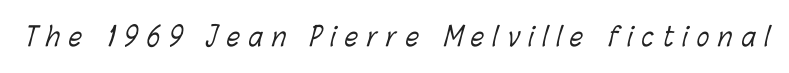
The image shows 26 px text type; set unusually wide letter spacing (+0.35 em), not underlined.
